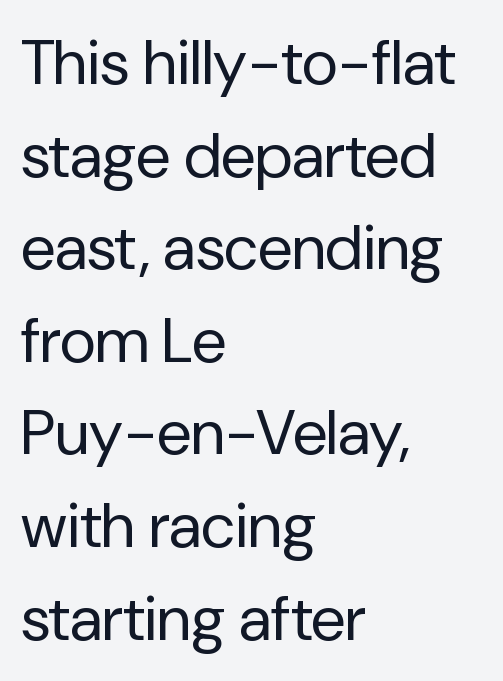
The horizontal fit of the characters is conventional and even. A classic flush-left, rag-right setting is used for this passage. Words float on clear page, feet unadorned. Ascenders rise straight up at ninety degrees.
